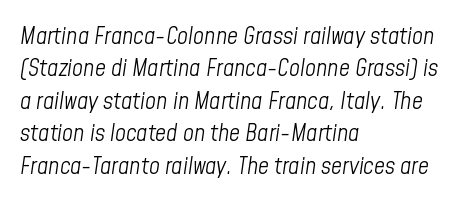
The space between consecutive lines is moderate. Heaviness? Minimal to ordinary, like unemphasized prose. The whole block is typeset with a tilt. In CSS terms this would be text-align: left.
